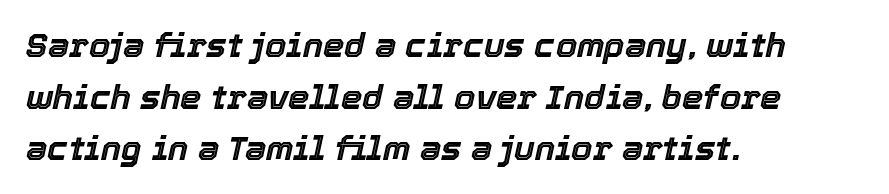
{"italic": "yes", "lean": "right", "slant_degrees": 12, "width": "normal", "x_height": "medium", "monospaced": "no", "underline": "no", "align": "left", "line_spacing": "normal", "line_spacing_ratio": 1.52, "letter_spacing": "normal", "letter_spacing_em": 0.0, "glyph_px": 34}
